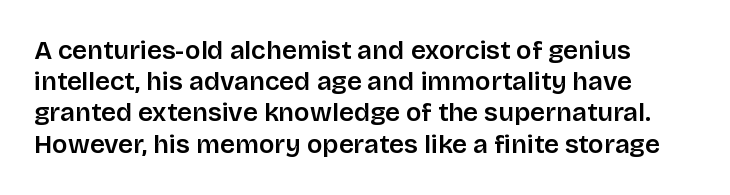
Q: Is the text italic (slanted)? A: No, it is upright.
Q: Is the text underlined? A: No.
Q: Is the spacing between letters normal or unusually wide? A: Normal.
